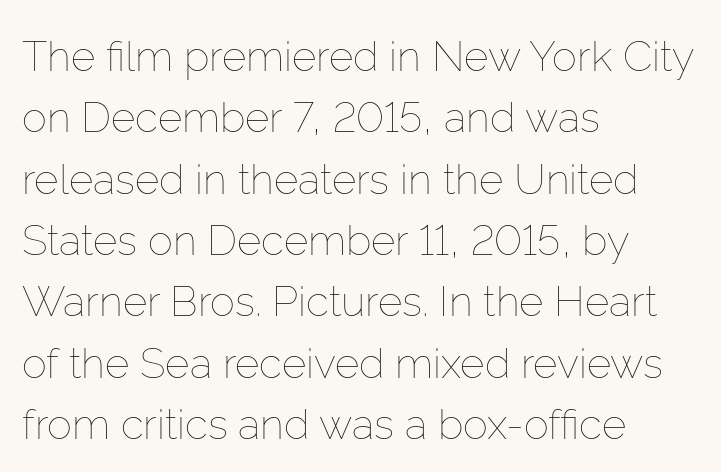
The image shows 42 px thin type, upright; set left-aligned, normal line spacing (1.46x), normal letter spacing, not underlined; low stroke contrast and a medium x-height.
